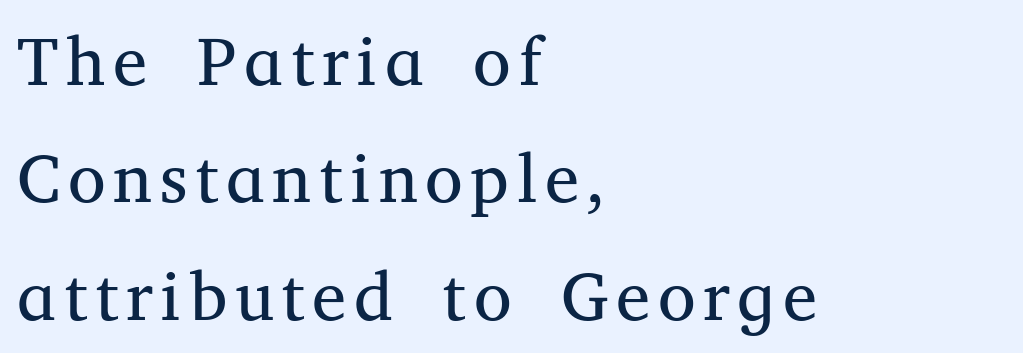
{"serif": "yes", "italic": "no", "bold": "no", "weight": "regular", "width": "normal", "stroke_contrast": "medium", "x_height": "medium", "monospaced": "no", "underline": "no", "align": "left", "line_spacing": "normal", "line_spacing_ratio": 1.7, "glyph_px": 69}
